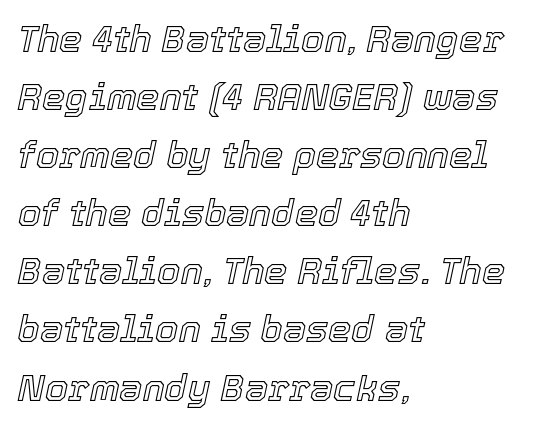
The image shows 37 px text type, italic (leaning right); set left-aligned, normal line spacing (1.57x), normal letter spacing, not underlined; a medium x-height.
